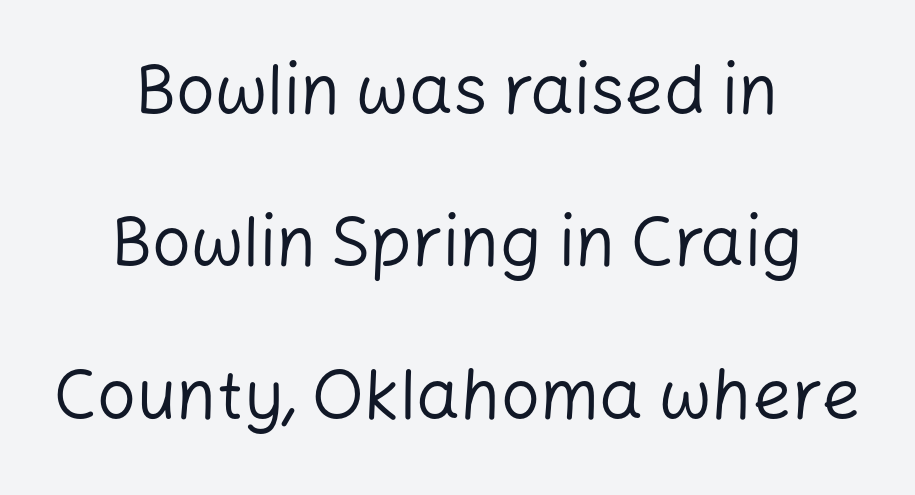
Q: Is the text bold? A: No.
Q: Is the text italic (slanted)? A: No, it is upright.
Q: Is the typeface a serif or a sans-serif typeface? A: Sans-serif.
Q: Is the text underlined? A: No.
Q: How is the paragraph aligned? A: Centered.
Q: Is the spacing between letters normal or unusually wide? A: Normal.
Q: Is the spacing between lines tight, normal or loose? A: Loose.
Q: Width (condensed, normal, or wide)? A: Normal.
Q: Stroke contrast? A: Low.
Q: x-height? A: Medium.
Q: Monospaced? A: No.
